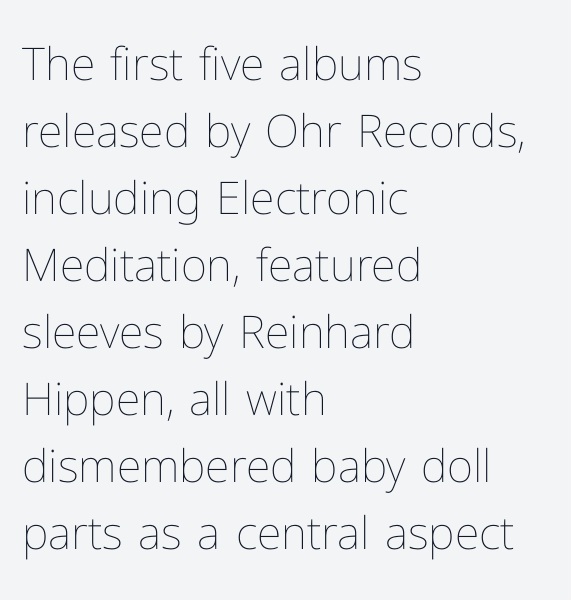
{"italic": "no", "bold": "no", "weight": "thin", "width": "normal", "stroke_contrast": "low", "x_height": "medium", "monospaced": "no", "underline": "no", "align": "left", "line_spacing": "normal", "line_spacing_ratio": 1.49, "letter_spacing": "normal", "letter_spacing_em": 0.0, "glyph_px": 45}
